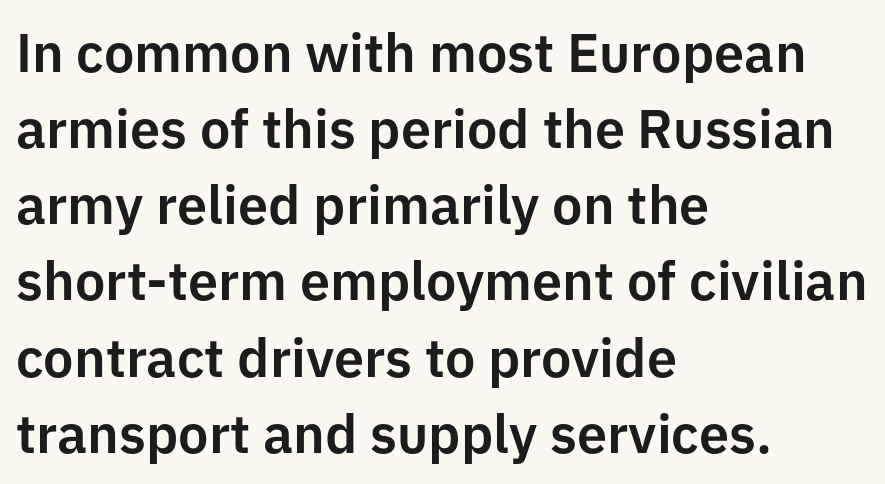
The typography opts for an upright posture over an oblique one. The leading is moderate, giving the passage an even texture. The passage shown is typed in a proportional face where columns would drift. A bare baseline throughout the passage. Default kerning and tracking; the words read as compact shapes. Leftover space on each line is placed entirely after the last word.
